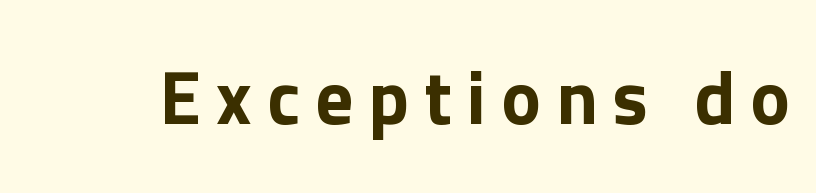
The image shows 75 px sans-serif type, upright; set unusually wide letter spacing (+0.2 em), not underlined; low stroke contrast and a medium x-height.
